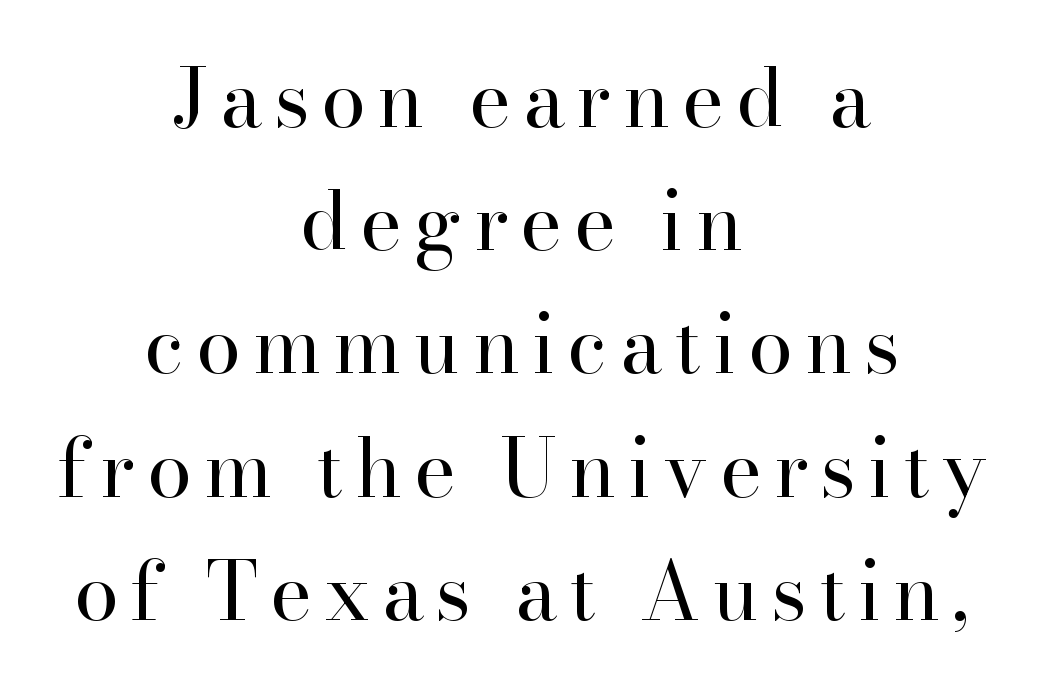
Weight: in the light-to-regular range. Underlining? Definitely not there. Every row of glyphs is offset so its center matches the block's center. Posture: upright roman. Interline gaps are of average width in this sample.
